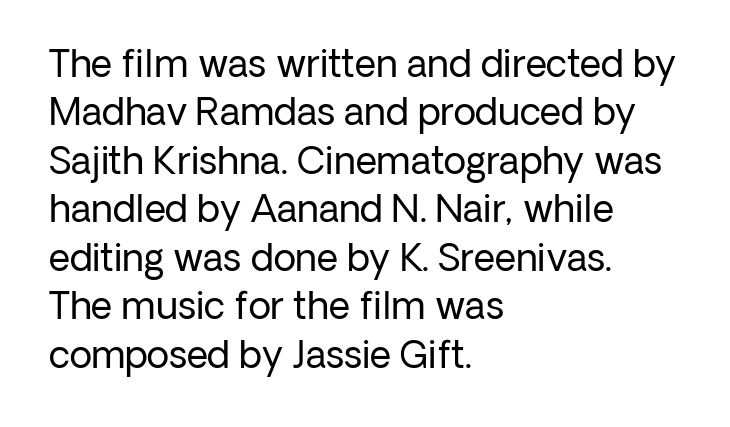
Q: Is the text bold? A: No.
Q: Is the text italic (slanted)? A: No, it is upright.
Q: Is the typeface a serif or a sans-serif typeface? A: Sans-serif.
Q: Is the text underlined? A: No.
Q: How is the paragraph aligned? A: Left-aligned.
Q: Is the spacing between letters normal or unusually wide? A: Normal.
Q: Is the spacing between lines tight, normal or loose? A: Normal.
Q: Width (condensed, normal, or wide)? A: Normal.
Q: Stroke contrast? A: Low.
Q: x-height? A: Medium.
Q: Monospaced? A: No.
